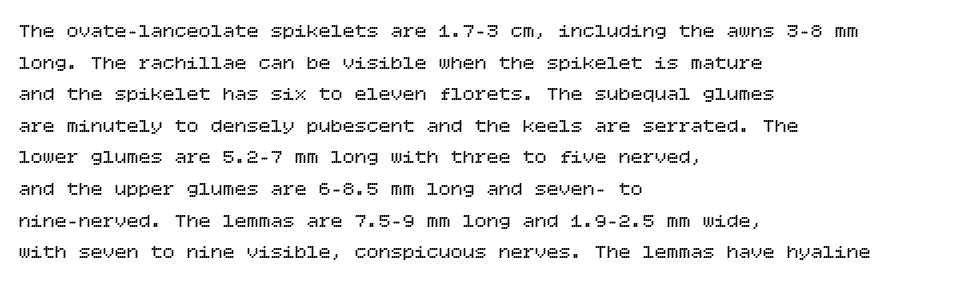
{"italic": "no", "bold": "no", "underline": "no", "align": "left", "line_spacing": "normal", "line_spacing_ratio": 1.58, "letter_spacing": "normal", "letter_spacing_em": 0.0, "glyph_px": 20}
